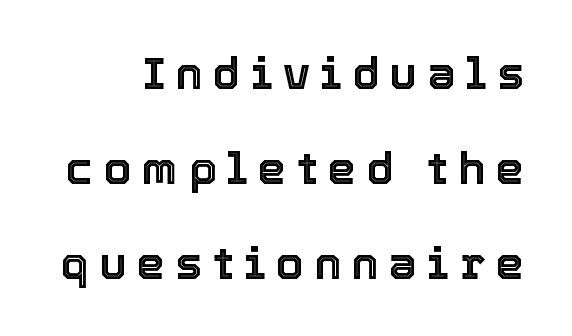
The image shows 45 px text type, upright; set loose line spacing (2.11x), unusually wide letter spacing (+0.23 em), not underlined; a medium x-height.
